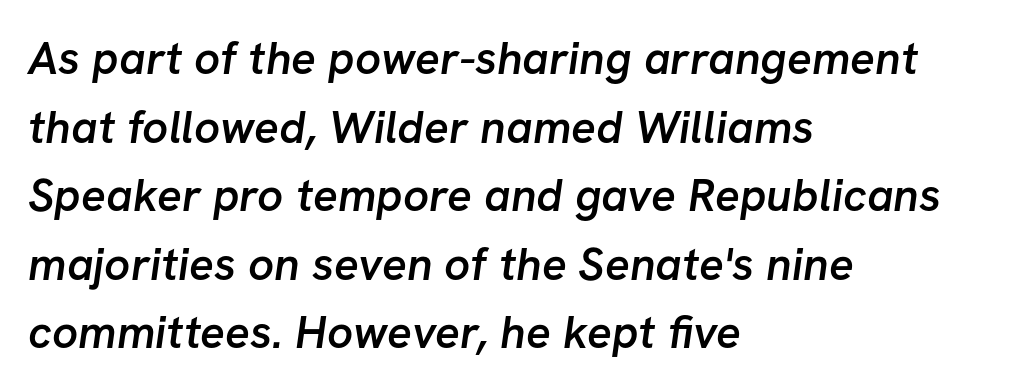
Font category for this specimen: sans-serif. Beneath every word, the page is bare. What weight is shown? A semibold, between regular and bold. Line spacing here is normal. This sample has the flowing, uneven cadence of proportional lettering. If you drew a ruler down the left edge, every line would touch it.
